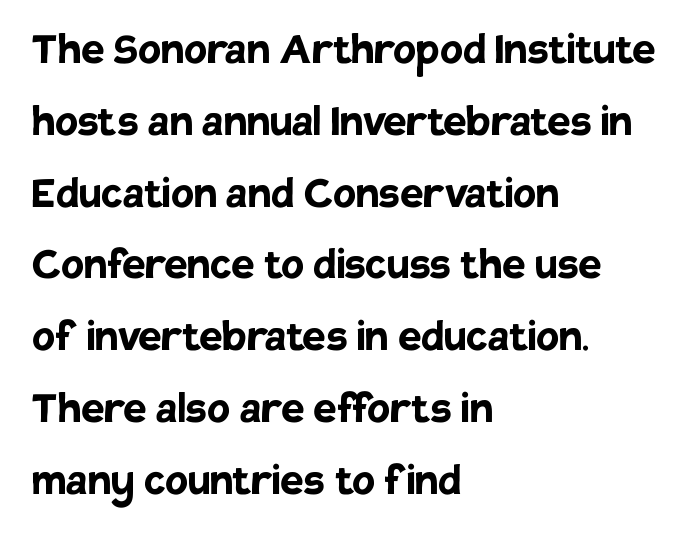
Posture: upright roman. A sans-serif font was chosen for this passage. This rendering leaves character spacing at its baseline value. Is this a fixed-width face? No — the glyphs have proportional, varying widths. Only glyphs here, with clear space below each row.
